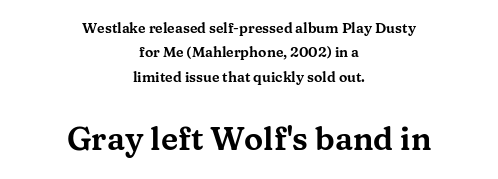
Q: Is the text italic (slanted)? A: No, it is upright.
Q: Is the typeface a serif or a sans-serif typeface? A: Serif.
Q: Is the text underlined? A: No.
Q: How is the paragraph aligned? A: Centered.
Q: Is the spacing between letters normal or unusually wide? A: Normal.
Q: Which block of text is set in a larger size, the first (top) or the second (bottom)? A: The second (bottom) one.
Q: Width (condensed, normal, or wide)? A: Wide.
Q: Stroke contrast? A: Medium.
Q: x-height? A: Medium.
Q: Monospaced? A: No.
